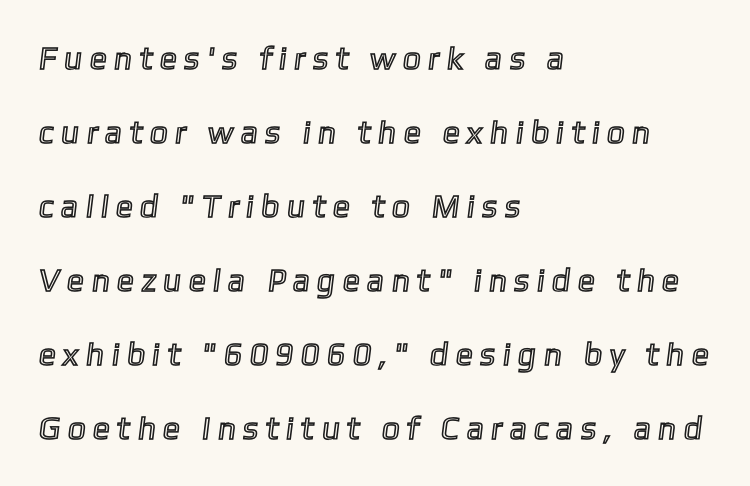
The letterforms stand isolated, each surrounded by extra space. These lines stack with their left ends in a neat column. Is this a fixed-width face? No — the glyphs have proportional, varying widths. Summary of vertical rhythm: relaxed, with wide interline spacing. The space directly below the letters is spotless.
